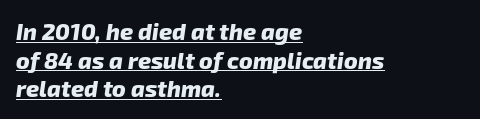
{"bold": "yes", "underline": "yes", "align": "left", "line_spacing": "normal", "line_spacing_ratio": 1.25, "letter_spacing": "normal", "letter_spacing_em": 0.0, "glyph_px": 23}
